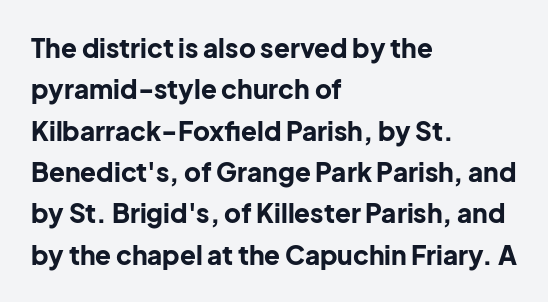
{"italic": "no", "bold": "yes", "underline": "no", "align": "left", "line_spacing": "normal", "line_spacing_ratio": 1.59, "letter_spacing": "normal", "letter_spacing_em": 0.0, "glyph_px": 26}
